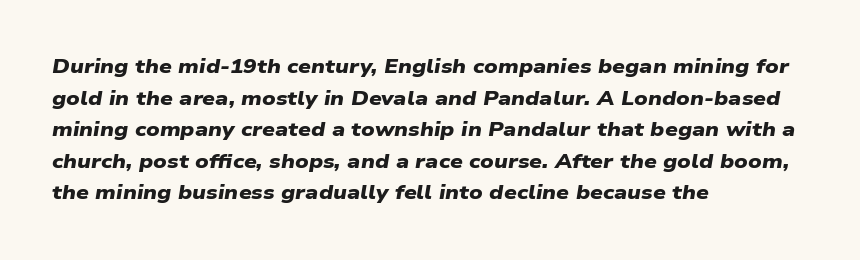
The baseline area is clear. This block has exactly the height ordinary leading produces. The letters sit at their default tracking, neither squeezed nor spread. If you drew a ruler down the left edge, every line would touch it. Set as a true bold cut, around the 700 mark.
